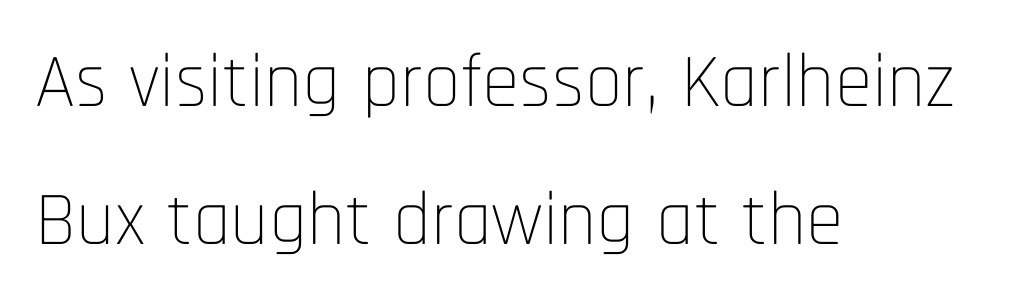
The image shows 76 px thin, condensed sans-serif type, upright; set left-aligned, line spacing 1.82x, normal letter spacing, not underlined; low stroke contrast and a large x-height.
